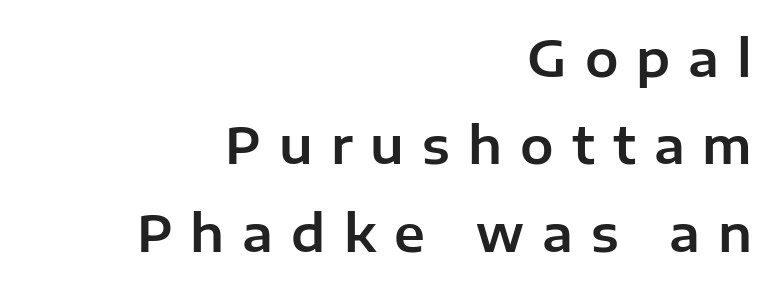
Line endings align vertically; line beginnings do not. Descenders hang freely into open space. The passage shown is typed in a proportional face where columns would drift. Typographically, this falls in the sans-serif category. This sample uses expanded letter spacing, leaving extra air between glyphs. No italicization has been applied; the sample stays upright.
